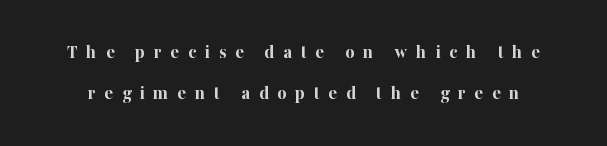
{"italic": "no", "bold": "yes", "underline": "no", "line_spacing": "loose", "line_spacing_ratio": 2.04, "letter_spacing": "wide", "letter_spacing_em": 0.43, "glyph_px": 20}
